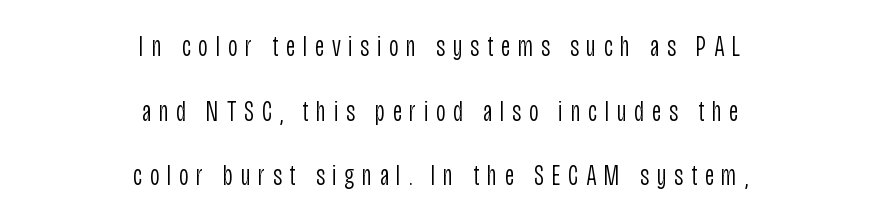
The image shows 29 px light, condensed sans-serif type, upright; set centered, loose line spacing (2.23x), unusually wide letter spacing (+0.27 em), not underlined; low stroke contrast and a large x-height.
